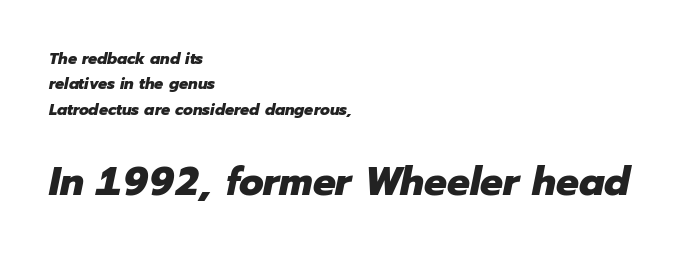
{"italic": "yes", "lean": "right", "slant_degrees": 12, "bold": "yes", "weight": "heavy", "width": "normal", "stroke_contrast": "low", "x_height": "medium", "monospaced": "no", "underline": "no", "align": "left", "line_spacing": "normal", "line_spacing_ratio": 1.58, "letter_spacing": "normal", "letter_spacing_em": 0.0, "larger_block": "second", "size_ratio": 2.5, "glyph_px": 40}
